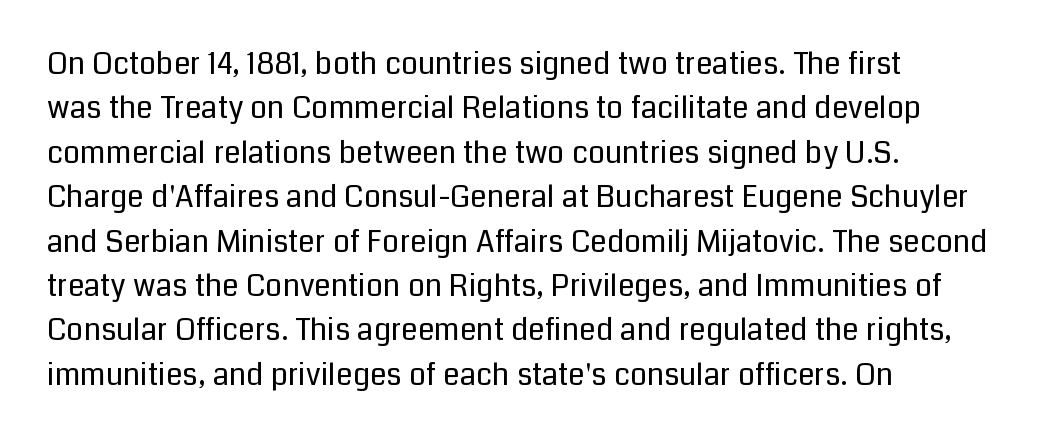
{"serif": "no", "italic": "no", "bold": "no", "weight": "regular", "width": "normal", "stroke_contrast": "low", "x_height": "medium", "monospaced": "no", "underline": "no", "align": "left", "line_spacing": "normal", "line_spacing_ratio": 1.48, "letter_spacing": "normal", "letter_spacing_em": 0.0, "glyph_px": 30}
